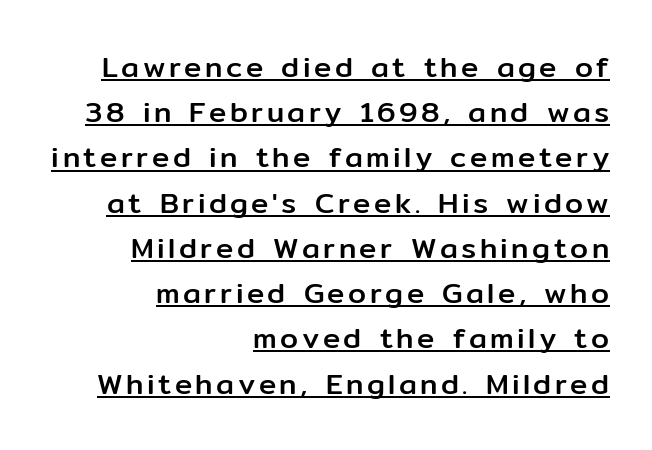
The image shows 29 px sans-serif type, upright; set right-aligned, normal line spacing (1.56x), underlined; low stroke contrast and a medium x-height.
